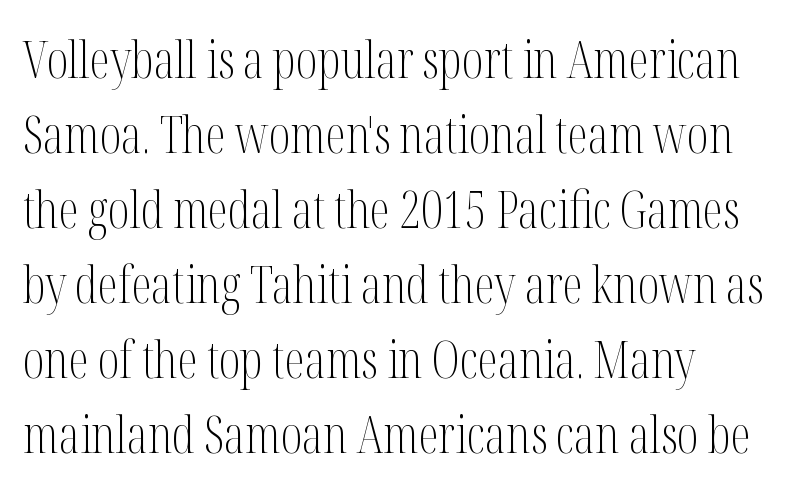
Clear beneath every line of the passage. The lines are quadded left. Each word holds together tightly as a unit, with standard inter-letter gaps. Interline gaps are of average width in this sample. This rendering employs a face with finishing strokes, i.e., a serif.
